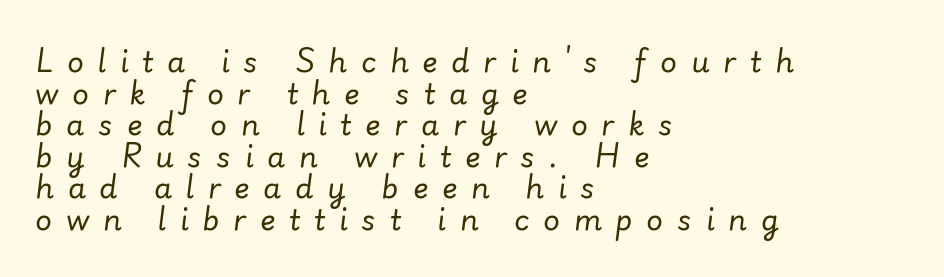
Q: Is the text bold? A: No.
Q: Is the text italic (slanted)? A: Yes, it leans right by about 7 degrees.
Q: Is the text underlined? A: No.
Q: How is the paragraph aligned? A: Left-aligned.
Q: Is the spacing between letters normal or unusually wide? A: Unusually wide.
Q: Is the spacing between lines tight, normal or loose? A: Tight.
Q: Width (condensed, normal, or wide)? A: Normal.
Q: Stroke contrast? A: Low.
Q: x-height? A: Small.
Q: Monospaced? A: No.
